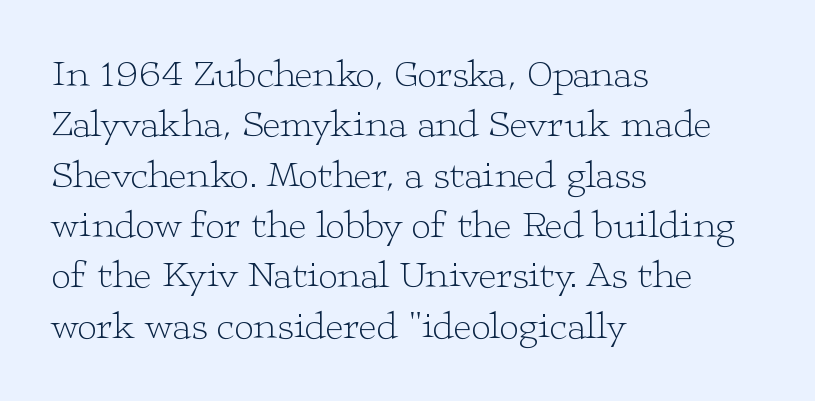
Q: Is the text bold? A: No.
Q: Is the text italic (slanted)? A: No, it is upright.
Q: Is the typeface a serif or a sans-serif typeface? A: Serif.
Q: Is the text underlined? A: No.
Q: How is the paragraph aligned? A: Left-aligned.
Q: Is the spacing between letters normal or unusually wide? A: Normal.
Q: Is the spacing between lines tight, normal or loose? A: Normal.
Q: Width (condensed, normal, or wide)? A: Wide.
Q: Stroke contrast? A: Low.
Q: x-height? A: Medium.
Q: Monospaced? A: No.
